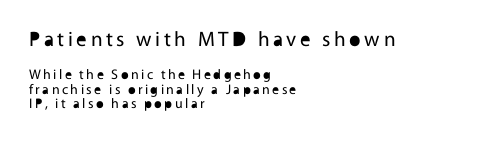
{"italic": "no", "bold": "no", "underline": "no", "align": "left", "line_spacing": "tight", "line_spacing_ratio": 1.05, "larger_block": "first", "size_ratio": 1.5, "glyph_px": 21}
